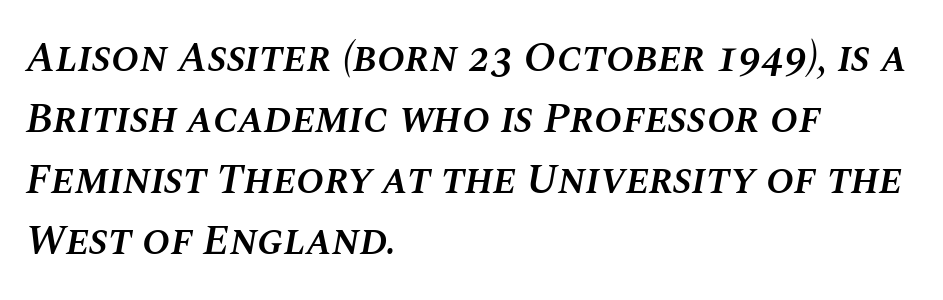
The image shows 42 px semibold type, italic (leaning right); set left-aligned, normal line spacing (1.45x), normal letter spacing, not underlined; medium stroke contrast and a large x-height.
